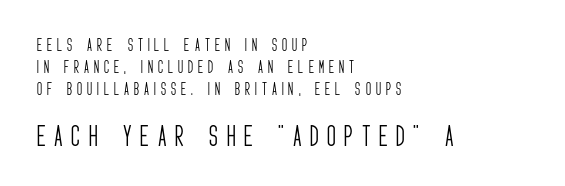
Q: Is the text bold? A: No.
Q: Is the text italic (slanted)? A: No, it is upright.
Q: Is the text underlined? A: No.
Q: How is the paragraph aligned? A: Left-aligned.
Q: Is the spacing between letters normal or unusually wide? A: Unusually wide.
Q: Is the spacing between lines tight, normal or loose? A: Normal.
Q: Which block of text is set in a larger size, the first (top) or the second (bottom)? A: The second (bottom) one.
